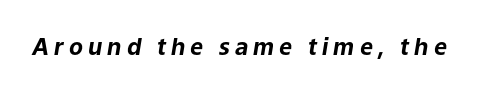
Q: Is the text bold? A: Yes.
Q: Is the text italic (slanted)? A: Yes, it leans right by about 9 degrees.
Q: Is the text underlined? A: No.
Q: Is the spacing between letters normal or unusually wide? A: Unusually wide.
